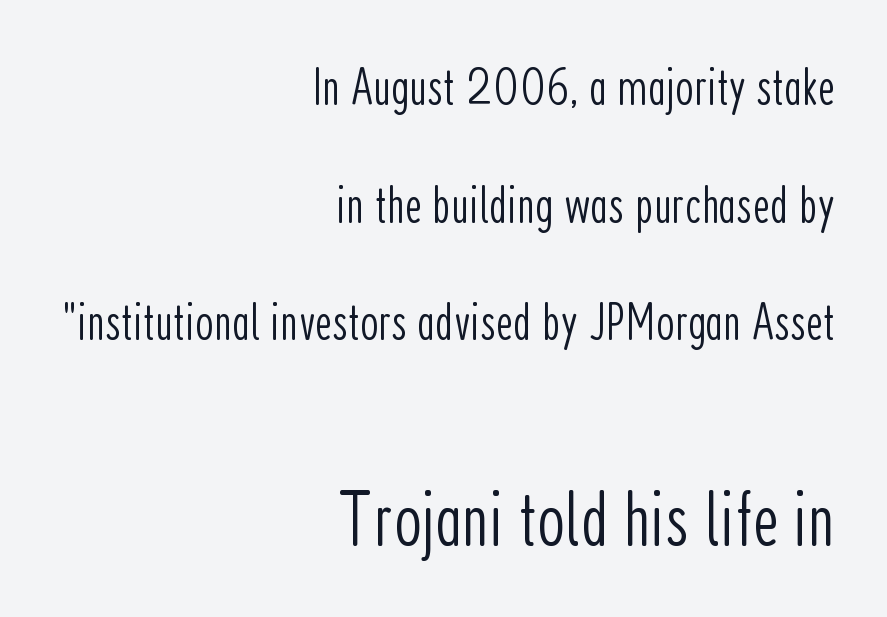
The image shows 79 px light, condensed sans-serif type, upright; set right-aligned, loose line spacing (2.22x), normal letter spacing, not underlined; the second (bottom) block is 1.49x larger; low stroke contrast and a medium x-height.
